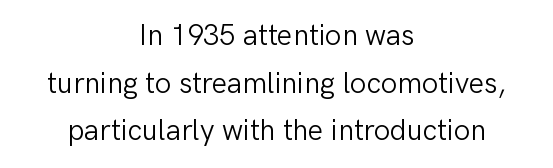
A typesetter would call this proportional, since set widths differ per character. The type sits square on the baseline with zero lean. Typeset on center — no edge is straight. Descenders are the only things crossing below the line. The passage shown has conventional tracking throughout. Each stroke keeps to a modest, everyday thickness or less.
